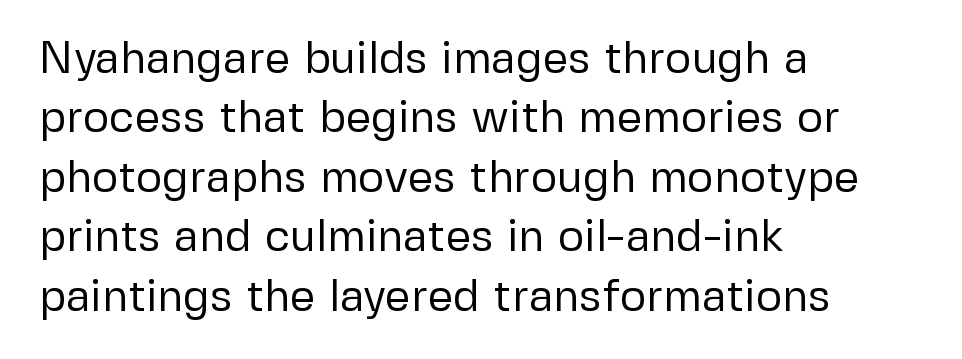
A typesetter would call this proportional, since set widths differ per character. Visually the block forms a straight wall on the left and a jagged coastline on the right. Letter spacing: default. No italicization has been applied; the sample stays upright. The foot of each line stays bare and open. The block of text has a typical density, with ordinary space between rows.
